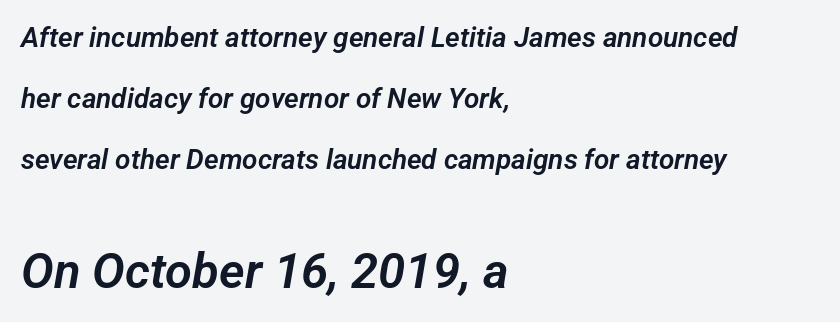
{"serif": "no", "width": "normal", "stroke_contrast": "low", "x_height": "medium", "monospaced": "no", "underline": "no", "align": "left", "line_spacing": "loose", "line_spacing_ratio": 2.17, "letter_spacing": "normal", "letter_spacing_em": 0.0, "larger_block": "second", "size_ratio": 1.75, "glyph_px": 49}
